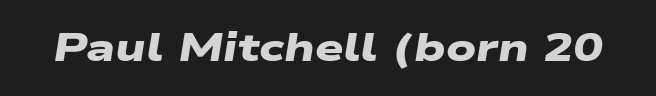
{"serif": "no", "bold": "yes", "weight": "heavy", "width": "wide", "stroke_contrast": "low", "x_height": "medium", "monospaced": "no", "underline": "no", "letter_spacing": "normal", "letter_spacing_em": 0.0, "glyph_px": 40}
